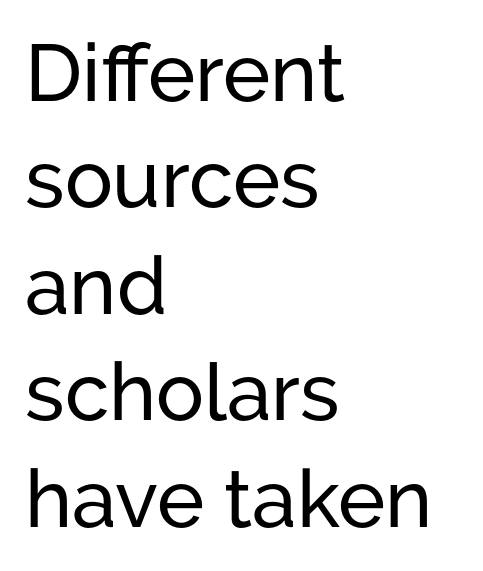
The image shows 80 px sans-serif type, upright; set left-aligned, normal line spacing (1.33x), normal letter spacing, not underlined; low stroke contrast and a medium x-height.
